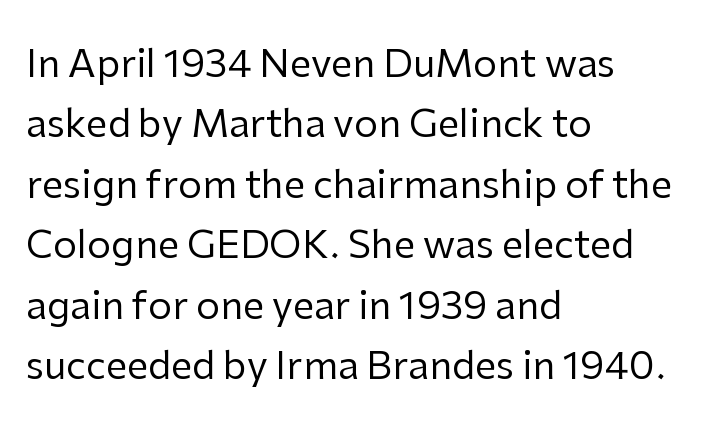
The image shows 38 px regular-weight sans-serif type, upright; set left-aligned, normal line spacing (1.59x), normal letter spacing, not underlined; low stroke contrast and a medium x-height.
